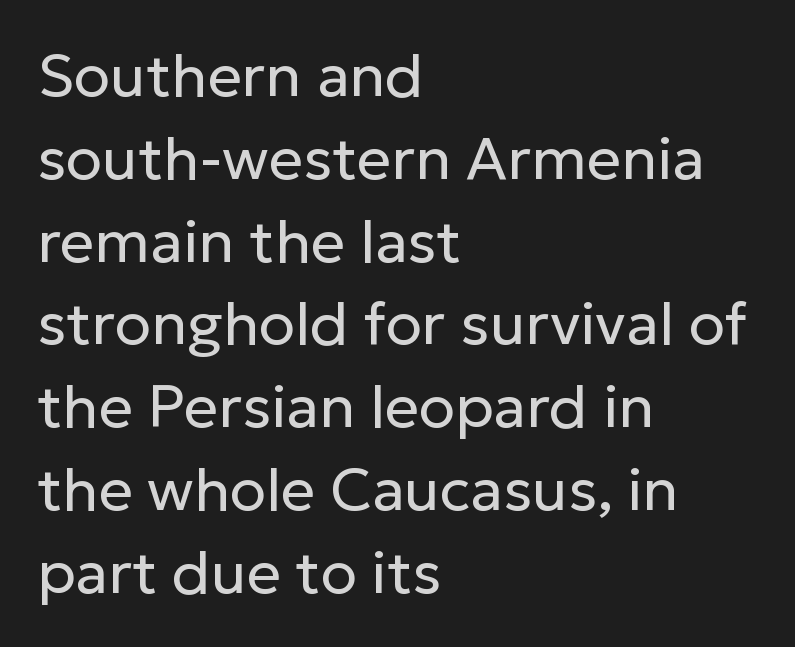
{"serif": "no", "italic": "no", "bold": "no", "weight": "regular", "width": "normal", "stroke_contrast": "low", "x_height": "medium", "monospaced": "no", "underline": "no", "align": "left", "line_spacing": "normal", "line_spacing_ratio": 1.38, "letter_spacing": "normal", "letter_spacing_em": 0.0, "glyph_px": 60}
